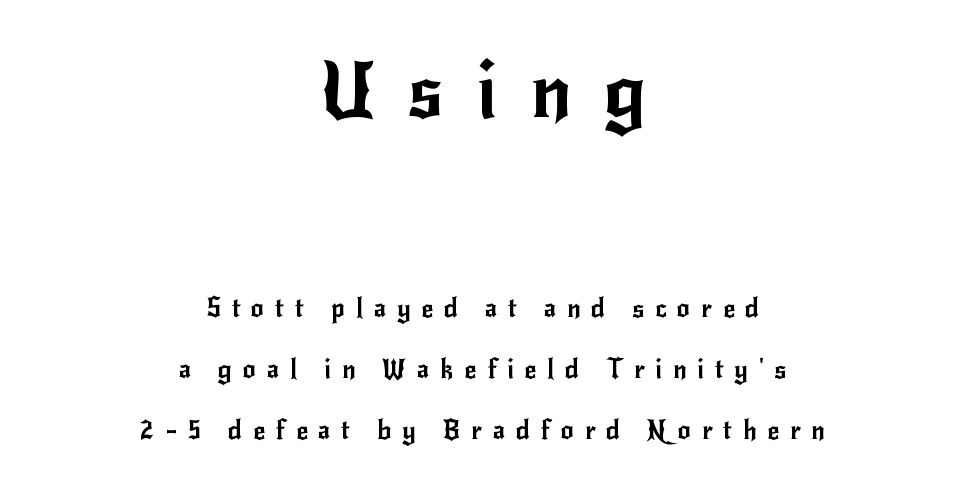
The image shows 79 px sans-serif type, upright; set centered, loose line spacing (2.36x), unusually wide letter spacing (+0.41 em), not underlined; the first (top) block is 3.04x larger; low stroke contrast and a small x-height.
